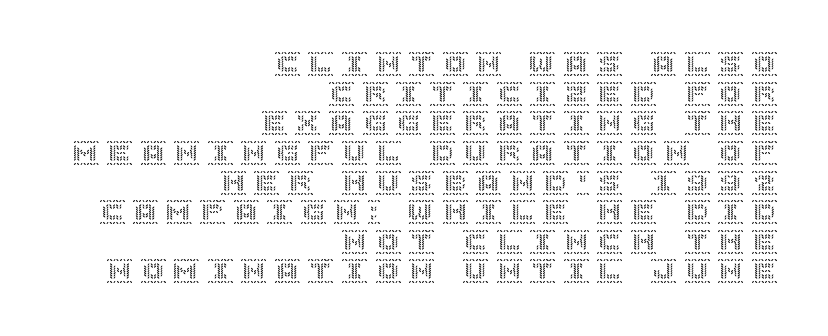
Line spacing here is tight. The passage shown is not underscored anywhere. Rendered with straight, roman letterforms. In terms of letterspacing, this is a distinctly airy, spread setting.
